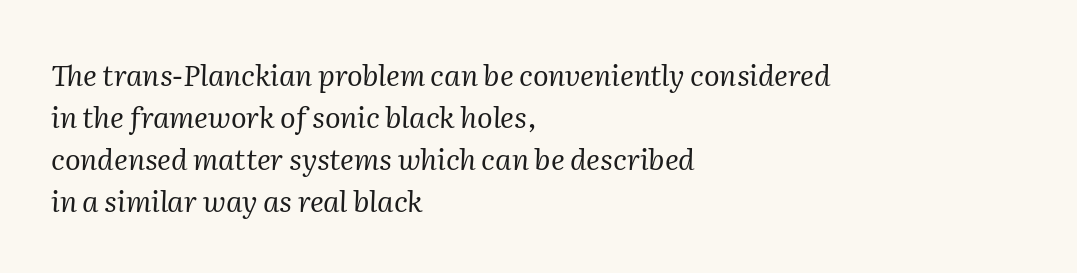
The image shows 29 px regular-weight serif type, italic (leaning right); set left-aligned, normal line spacing (1.45x), normal letter spacing, not underlined; medium stroke contrast and a medium x-height.
